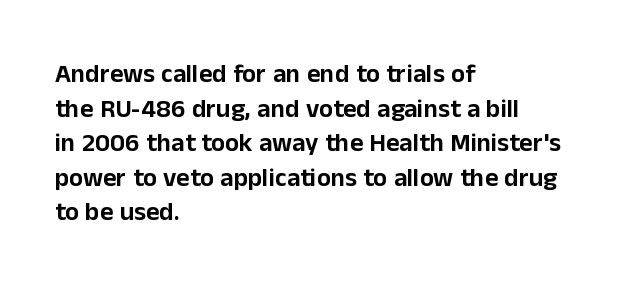
Q: Is the text italic (slanted)? A: No, it is upright.
Q: Is the text underlined? A: No.
Q: How is the paragraph aligned? A: Left-aligned.
Q: Is the spacing between letters normal or unusually wide? A: Normal.
Q: Is the spacing between lines tight, normal or loose? A: Normal.
